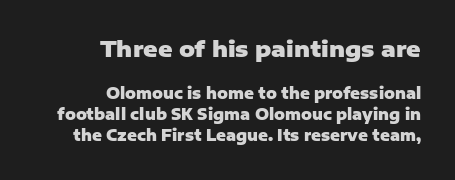
Q: Is the text bold? A: Yes.
Q: Is the text italic (slanted)? A: No, it is upright.
Q: Is the text underlined? A: No.
Q: How is the paragraph aligned? A: Right-aligned.
Q: Is the spacing between letters normal or unusually wide? A: Normal.
Q: Is the spacing between lines tight, normal or loose? A: Normal.
Q: Which block of text is set in a larger size, the first (top) or the second (bottom)? A: The first (top) one.
